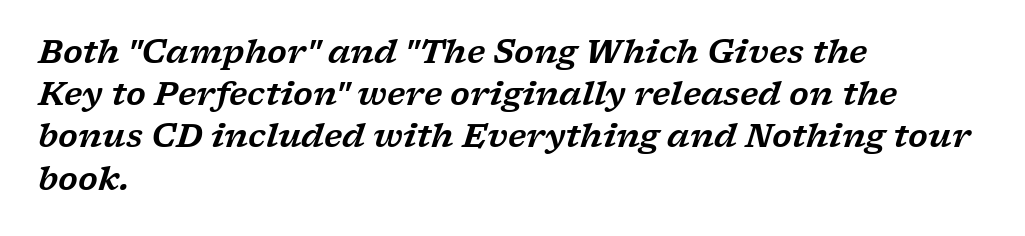
The image shows 32 px wide serif type, italic (leaning right); set left-aligned, normal line spacing (1.32x), normal letter spacing, not underlined; low stroke contrast and a medium x-height.
